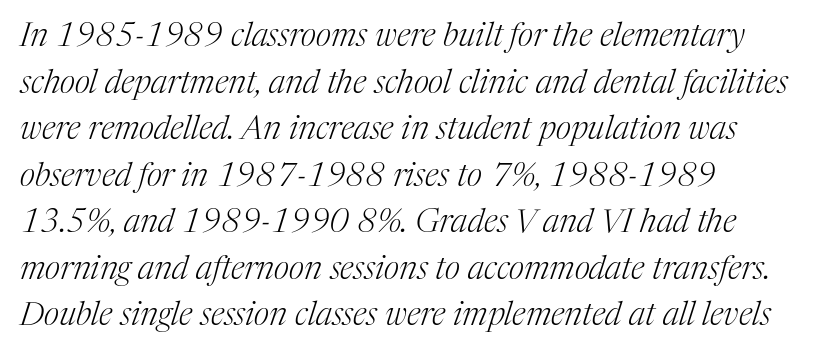
The passage is arranged the way most books set body copy — flush left. The space between consecutive lines is moderate. Slant detected: the letters are inclined. No word sits above an underline.
